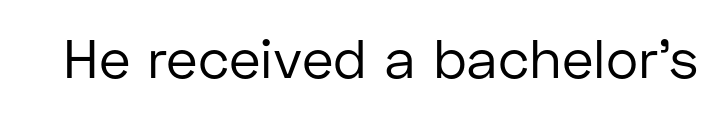
The image shows 55 px regular-weight sans-serif type, upright; set normal letter spacing, not underlined; low stroke contrast and a medium x-height.
